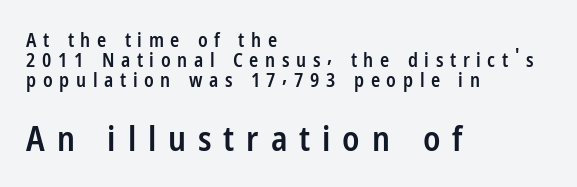
The image shows 34 px semibold, condensed sans-serif type, upright; set left-aligned, tight line spacing (1.06x), unusually wide letter spacing (+0.35 em), not underlined; the second (bottom) block is 1.79x larger; low stroke contrast and a medium x-height.
